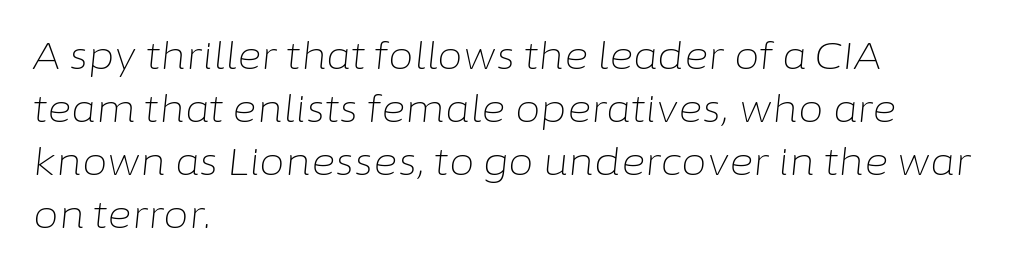
The image shows 37 px light type, italic (leaning right); set left-aligned, normal line spacing (1.43x), normal letter spacing, not underlined; low stroke contrast and a medium x-height.
